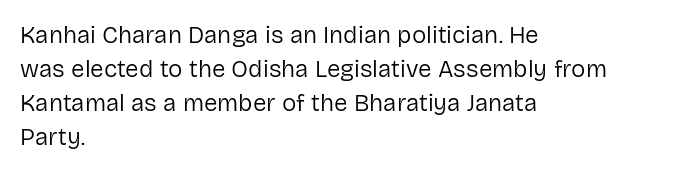
Q: Is the text bold? A: No.
Q: Is the text italic (slanted)? A: No, it is upright.
Q: Is the text underlined? A: No.
Q: How is the paragraph aligned? A: Left-aligned.
Q: Is the spacing between letters normal or unusually wide? A: Normal.
Q: Is the spacing between lines tight, normal or loose? A: Normal.
